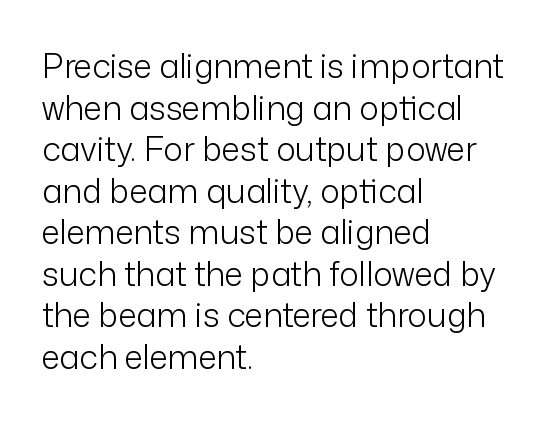
Looks like regular typesetting: each glyph gets only the width it needs. Caption: multi-line text, flush left, ragged right. Nope, no serifs anywhere on these letters. Students, note that the glyphs here touch the page at normal intervals. The string is rendered with underlining switched off.
